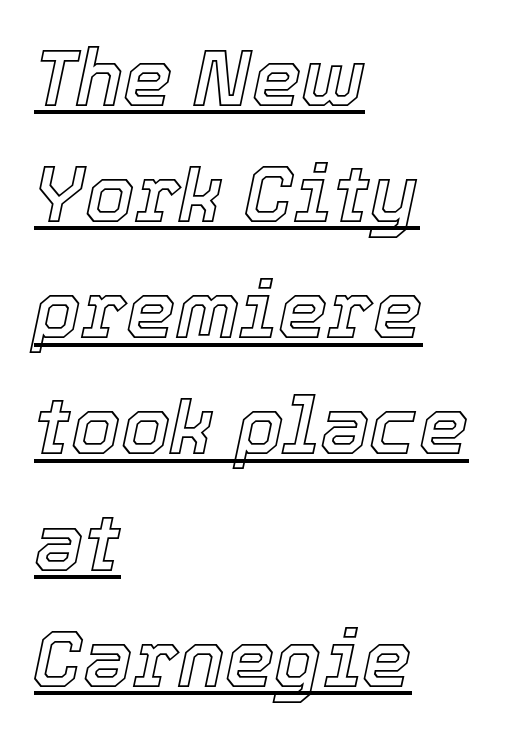
Q: Is the text italic (slanted)? A: Yes, it leans right by about 12 degrees.
Q: Is the text underlined? A: Yes.
Q: How is the paragraph aligned? A: Left-aligned.
Q: Is the spacing between letters normal or unusually wide? A: Normal.
Q: Is the spacing between lines tight, normal or loose? A: Normal.
Q: Width (condensed, normal, or wide)? A: Normal.
Q: x-height? A: Medium.
Q: Monospaced? A: No.
